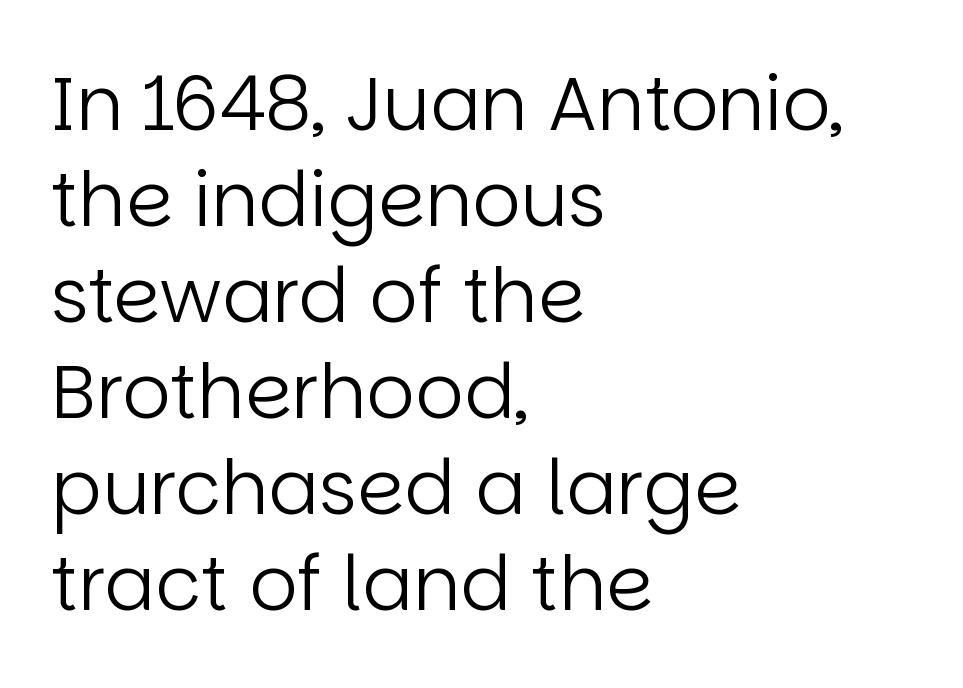
{"serif": "no", "italic": "no", "bold": "no", "weight": "regular", "width": "normal", "stroke_contrast": "low", "x_height": "large", "monospaced": "no", "underline": "no", "align": "left", "line_spacing": "normal", "line_spacing_ratio": 1.28, "letter_spacing": "normal", "letter_spacing_em": 0.0, "glyph_px": 75}
